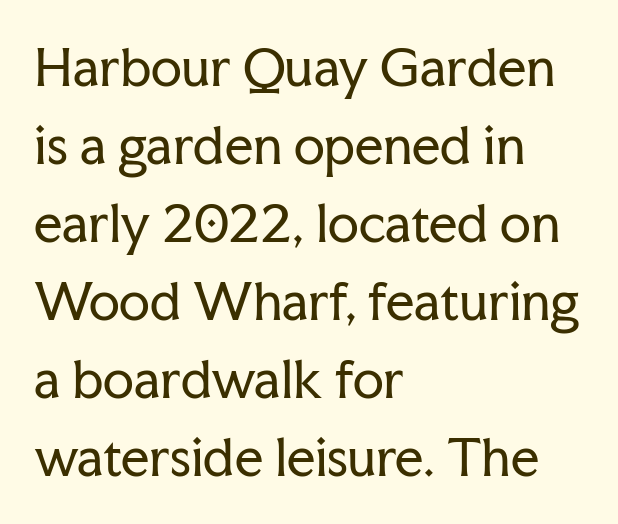
Q: Is the text bold? A: No.
Q: Is the text italic (slanted)? A: No, it is upright.
Q: Is the typeface a serif or a sans-serif typeface? A: Serif.
Q: Is the text underlined? A: No.
Q: How is the paragraph aligned? A: Left-aligned.
Q: Is the spacing between letters normal or unusually wide? A: Normal.
Q: Is the spacing between lines tight, normal or loose? A: Normal.
Q: Width (condensed, normal, or wide)? A: Normal.
Q: Stroke contrast? A: Low.
Q: x-height? A: Medium.
Q: Monospaced? A: No.
